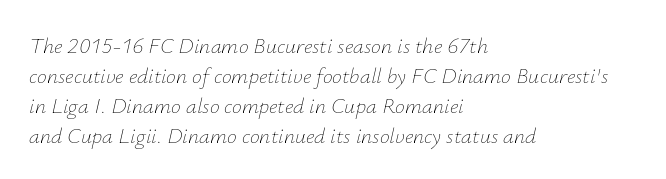
Q: Is the text bold? A: No.
Q: Is the text italic (slanted)? A: Yes, it leans right by about 12 degrees.
Q: Is the text underlined? A: No.
Q: How is the paragraph aligned? A: Left-aligned.
Q: Is the spacing between letters normal or unusually wide? A: Normal.
Q: Is the spacing between lines tight, normal or loose? A: Normal.
